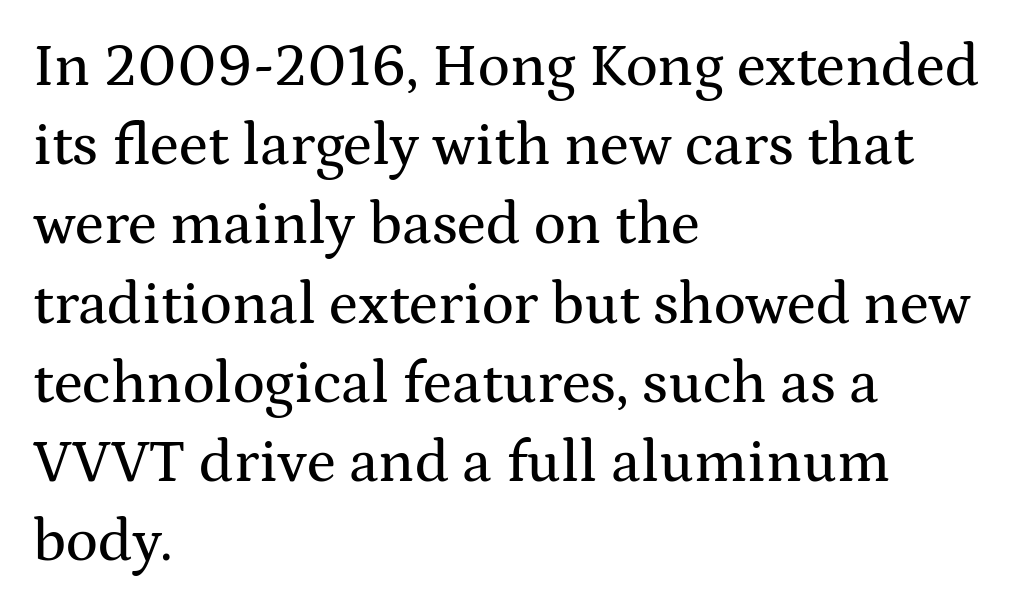
{"serif": "yes", "italic": "no", "width": "wide", "stroke_contrast": "medium", "x_height": "medium", "monospaced": "no", "underline": "no", "align": "left", "line_spacing": "normal", "line_spacing_ratio": 1.32, "letter_spacing": "normal", "letter_spacing_em": 0.0, "glyph_px": 60}
